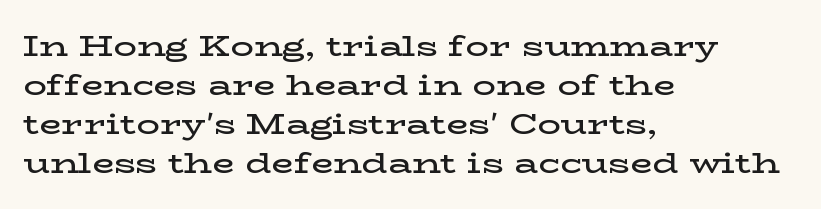
{"serif": "yes", "italic": "no", "bold": "semi", "weight": "semibold", "width": "wide", "stroke_contrast": "low", "x_height": "medium", "monospaced": "no", "underline": "no", "align": "left", "line_spacing": "normal", "line_spacing_ratio": 1.34, "letter_spacing": "normal", "letter_spacing_em": 0.0, "glyph_px": 29}
